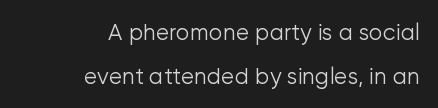
The image shows 22 px text type, upright; set right-aligned, loose line spacing (1.99x), normal letter spacing, not underlined.
